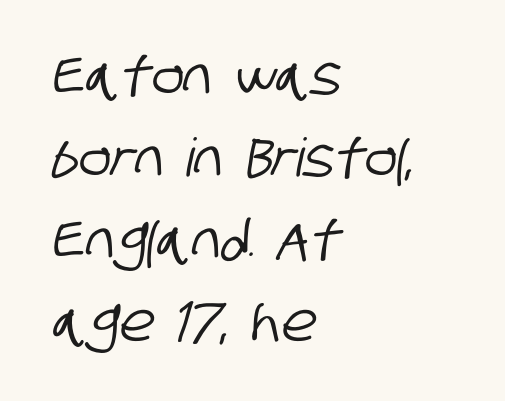
{"serif": "no", "width": "condensed", "stroke_contrast": "low", "x_height": "large", "monospaced": "no", "underline": "no", "align": "left", "line_spacing": "normal", "line_spacing_ratio": 1.55, "letter_spacing": "normal", "letter_spacing_em": 0.0, "glyph_px": 53}
